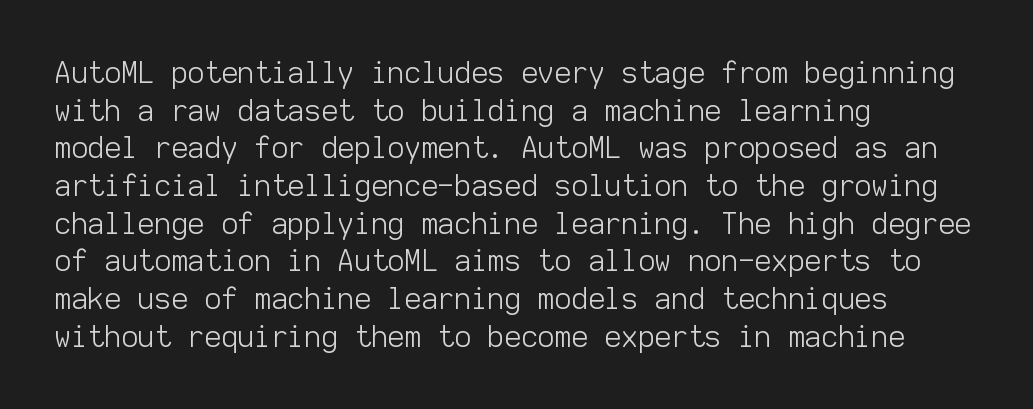
Q: Is the text bold? A: No.
Q: Is the text italic (slanted)? A: No, it is upright.
Q: Is the typeface a serif or a sans-serif typeface? A: Sans-serif.
Q: Is the text underlined? A: No.
Q: How is the paragraph aligned? A: Left-aligned.
Q: Is the spacing between letters normal or unusually wide? A: Normal.
Q: Is the spacing between lines tight, normal or loose? A: Normal.
Q: Width (condensed, normal, or wide)? A: Normal.
Q: Stroke contrast? A: Low.
Q: x-height? A: Medium.
Q: Monospaced? A: Yes.
